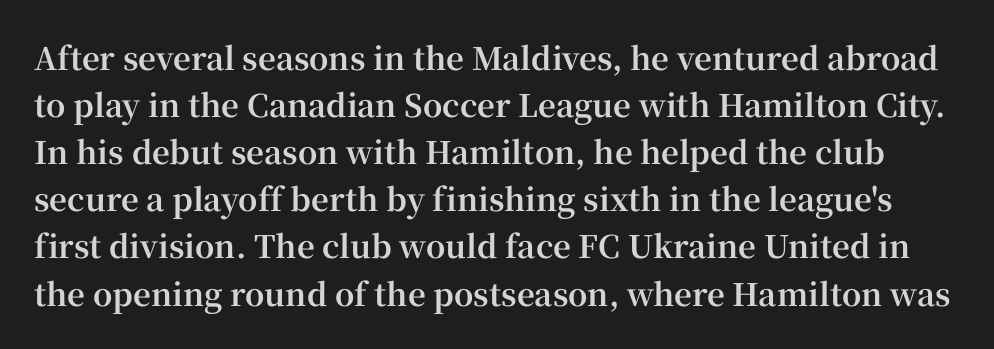
Q: Is the text bold? A: Yes.
Q: Is the text italic (slanted)? A: No, it is upright.
Q: Is the typeface a serif or a sans-serif typeface? A: Serif.
Q: Is the text underlined? A: No.
Q: Is the spacing between letters normal or unusually wide? A: Normal.
Q: Is the spacing between lines tight, normal or loose? A: Normal.
Q: Width (condensed, normal, or wide)? A: Normal.
Q: Stroke contrast? A: High.
Q: x-height? A: Medium.
Q: Monospaced? A: No.
